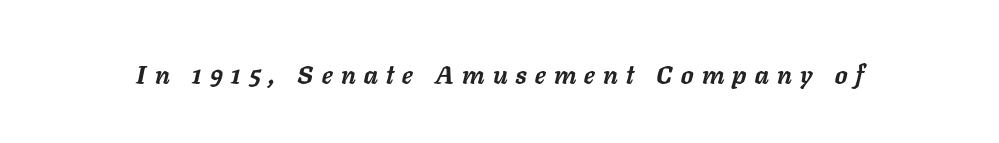
Beneath every word, the page is bare. Glyph-to-glyph distance is far greater than everyday printed text. The whole block is typeset with a tilt. How heavy is the stroke? Heavy — this is a bold.
